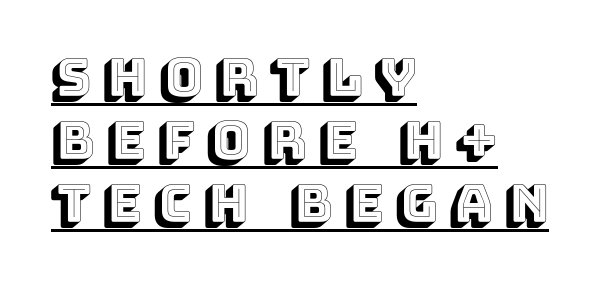
{"italic": "no", "width": "normal", "x_height": "large", "monospaced": "no", "underline": "yes", "align": "left", "line_spacing_ratio": 1.21, "letter_spacing": "wide", "letter_spacing_em": 0.23, "glyph_px": 52}
